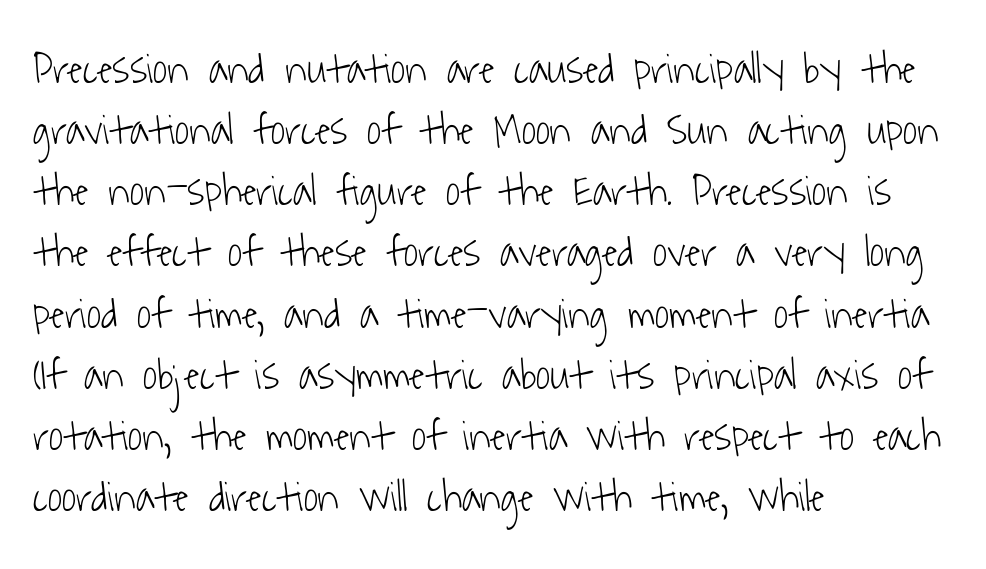
Q: Is the text bold? A: No.
Q: Is the typeface a serif or a sans-serif typeface? A: Sans-serif.
Q: Is the text underlined? A: No.
Q: How is the paragraph aligned? A: Left-aligned.
Q: Is the spacing between letters normal or unusually wide? A: Normal.
Q: Is the spacing between lines tight, normal or loose? A: Normal.
Q: Width (condensed, normal, or wide)? A: Condensed.
Q: Stroke contrast? A: Low.
Q: x-height? A: Medium.
Q: Monospaced? A: No.
